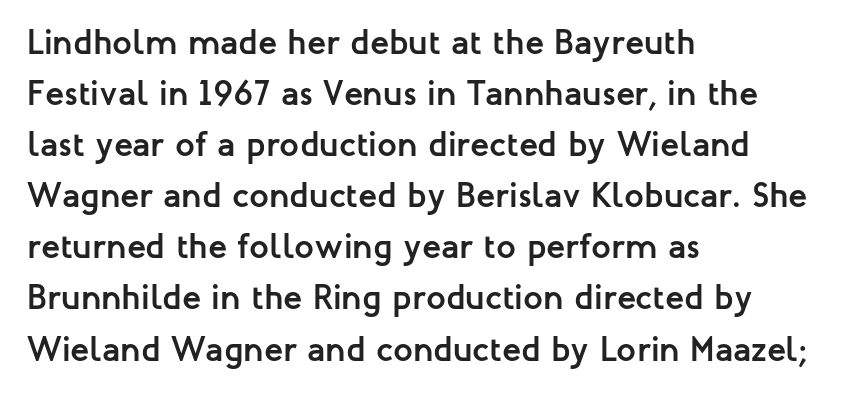
{"serif": "no", "italic": "no", "bold": "yes", "weight": "semibold", "width": "normal", "stroke_contrast": "low", "x_height": "medium", "monospaced": "no", "underline": "no", "align": "left", "line_spacing": "normal", "line_spacing_ratio": 1.46, "letter_spacing": "normal", "letter_spacing_em": 0.0, "glyph_px": 35}
